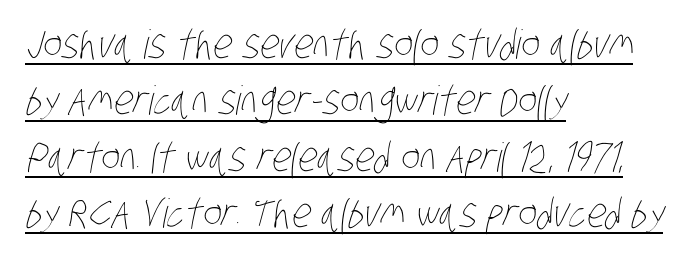
The image shows 40 px thin, condensed type; set left-aligned, normal line spacing (1.41x), normal letter spacing, underlined; low stroke contrast and a large x-height.
